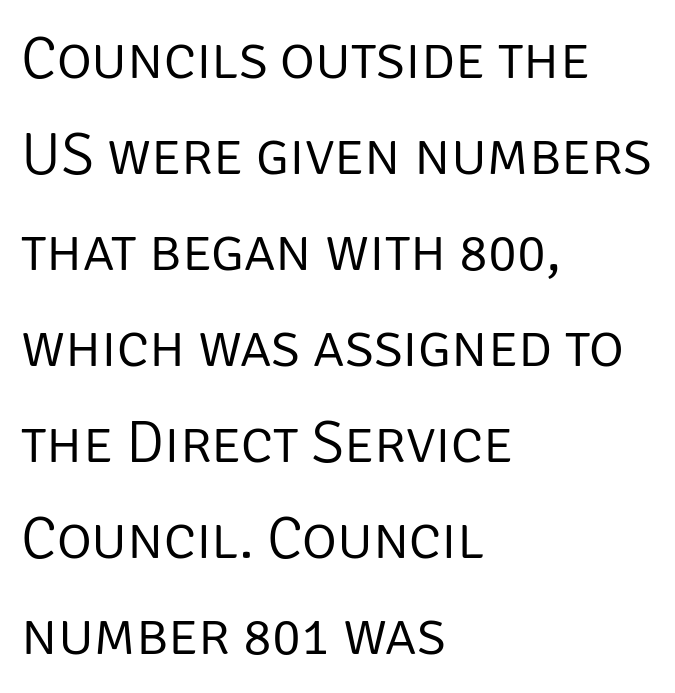
The image shows 60 px light sans-serif type, upright; set left-aligned, normal line spacing (1.6x), normal letter spacing, not underlined; low stroke contrast and a large x-height.
